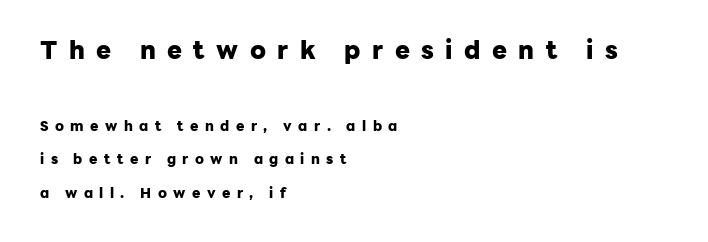
Q: Is the text bold? A: Yes.
Q: Is the text italic (slanted)? A: No, it is upright.
Q: Is the text underlined? A: No.
Q: How is the paragraph aligned? A: Left-aligned.
Q: Is the spacing between letters normal or unusually wide? A: Unusually wide.
Q: Is the spacing between lines tight, normal or loose? A: Loose.
Q: Which block of text is set in a larger size, the first (top) or the second (bottom)? A: The first (top) one.
